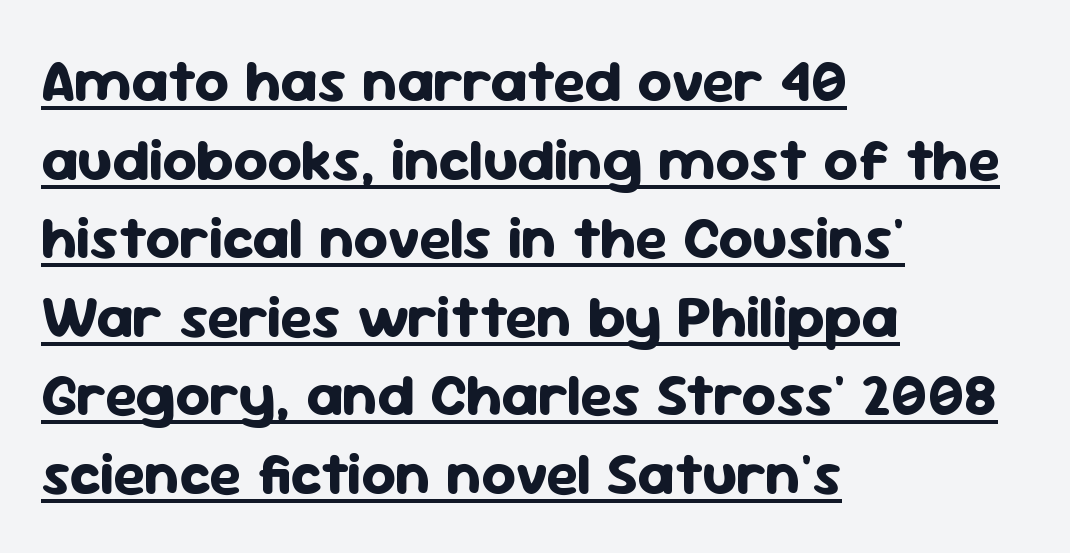
{"serif": "no", "italic": "no", "bold": "yes", "weight": "bold", "width": "normal", "stroke_contrast": "low", "x_height": "medium", "monospaced": "no", "underline": "yes", "align": "left", "line_spacing": "normal", "line_spacing_ratio": 1.31, "letter_spacing": "normal", "letter_spacing_em": 0.0, "glyph_px": 60}
